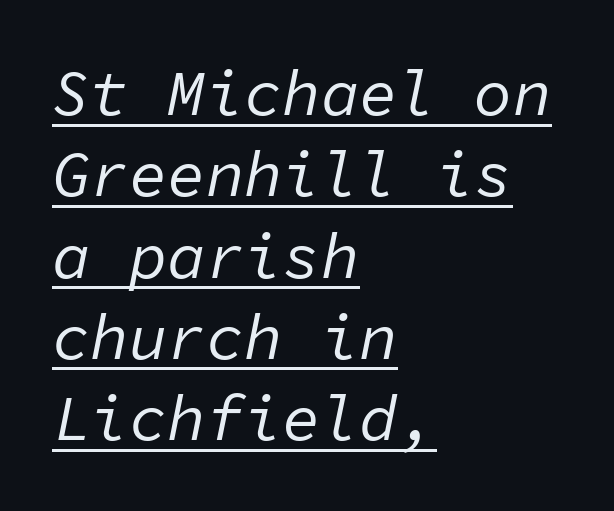
A typesetter would call this zero additional tracking. Rendered with sloped, italic letterforms. This sample keeps an unexceptional amount of space between lines. The cut favours lightness, reaching ordinary text weight at its darkest. Spacing verdict: monospaced, one width for all characters. The glyphs are accompanied by a horizontal stroke just below them.
